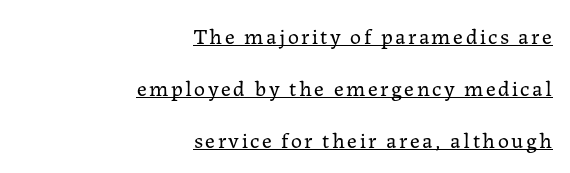
{"italic": "no", "bold": "no", "underline": "yes", "align": "right", "line_spacing": "loose", "line_spacing_ratio": 2.36, "glyph_px": 22}
